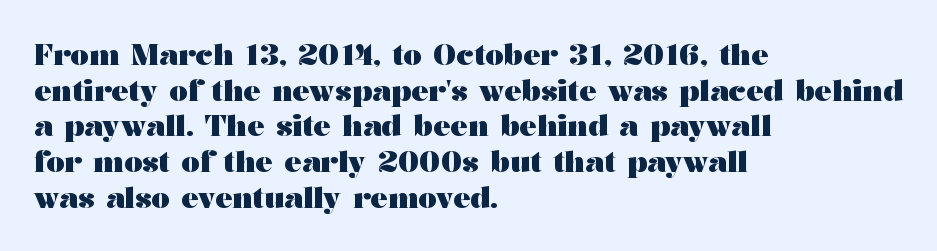
The image shows 29 px heavy, wide serif type, upright; set left-aligned, line spacing 1.23x, normal letter spacing, not underlined; medium stroke contrast and a medium x-height.
